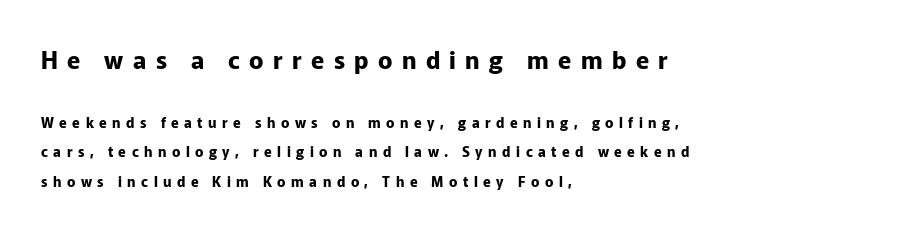
Spacing between characters has been opened up far beyond the box default. The more generous point size was reserved for the upper chunk. The block of text is sparse from top to bottom, with ample space between rows. Words float on clear page, feet unadorned.
